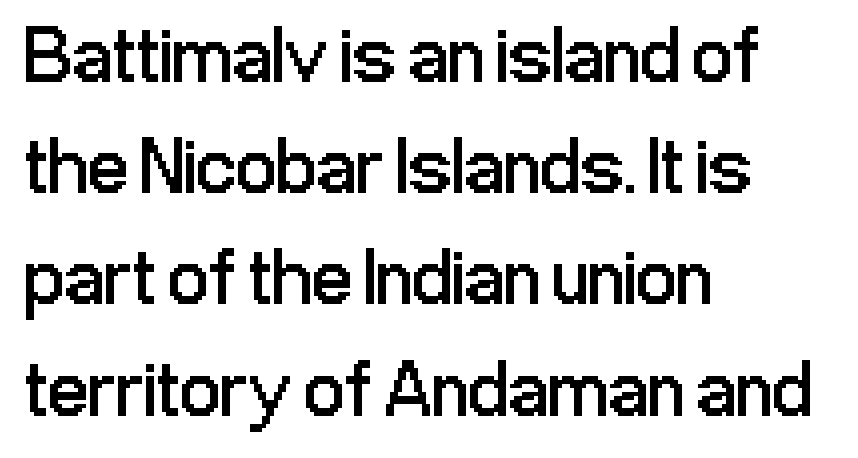
{"serif": "no", "italic": "no", "bold": "no", "weight": "regular", "width": "condensed", "stroke_contrast": "low", "x_height": "medium", "monospaced": "no", "underline": "no", "align": "left", "line_spacing": "normal", "line_spacing_ratio": 1.39, "letter_spacing": "normal", "letter_spacing_em": 0.0, "glyph_px": 80}
